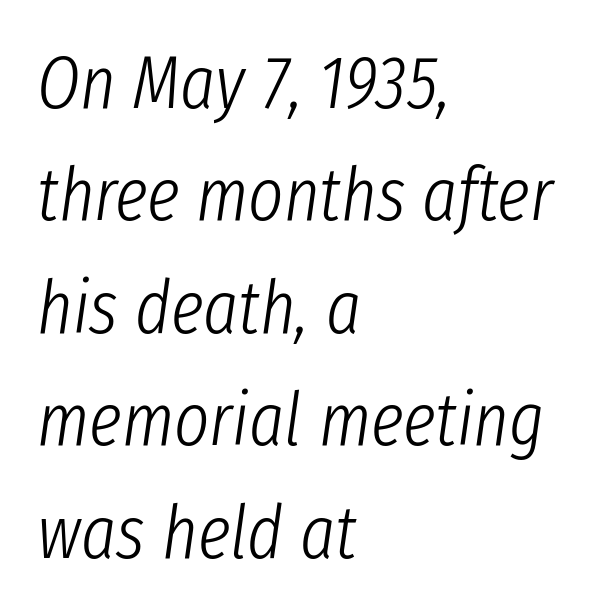
Q: Is the text bold? A: No.
Q: Is the text italic (slanted)? A: Yes, it leans right by about 8 degrees.
Q: Is the text underlined? A: No.
Q: How is the paragraph aligned? A: Left-aligned.
Q: Is the spacing between letters normal or unusually wide? A: Normal.
Q: Is the spacing between lines tight, normal or loose? A: Normal.
Q: Width (condensed, normal, or wide)? A: Condensed.
Q: Stroke contrast? A: Low.
Q: x-height? A: Medium.
Q: Monospaced? A: No.
